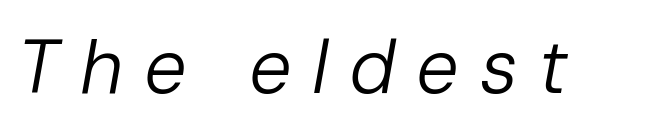
The image shows 76 px regular-weight type, italic (leaning right); set unusually wide letter spacing (+0.27 em), not underlined; low stroke contrast and a medium x-height.
